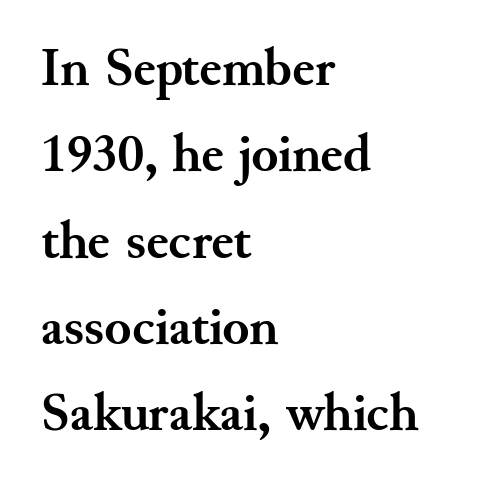
The image shows 55 px semibold serif type, upright; set left-aligned, normal line spacing (1.57x), normal letter spacing, not underlined; medium stroke contrast and a small x-height.
